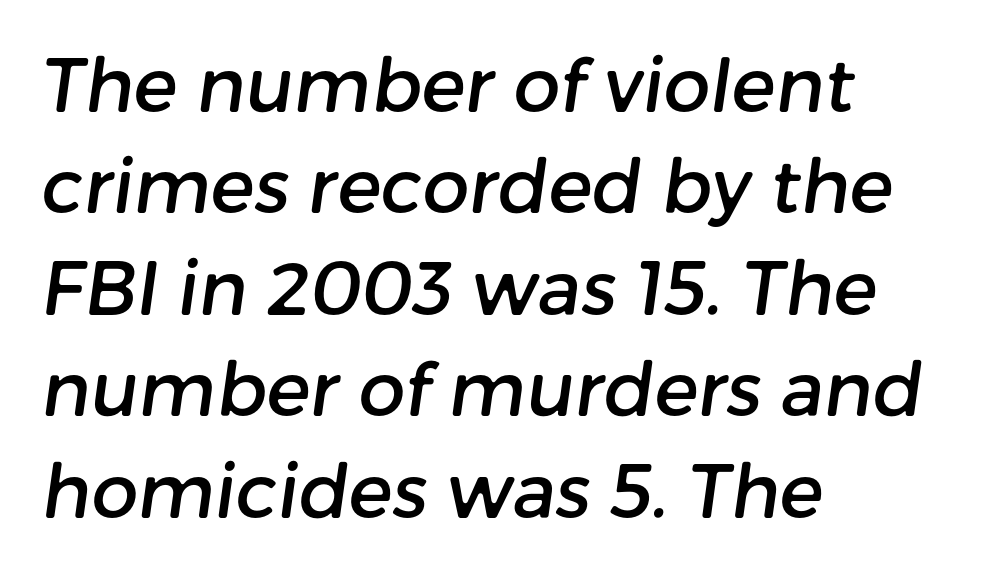
The rendering shows plain stroke endings on the letterforms — a sans-serif design. Tracking value appears to be zero — textbook default spacing. Check under the words: just untouched page. The letters advance in unequal steps, a hallmark of proportional type. Horizontal alignment here is leftward, the default for most running prose.
